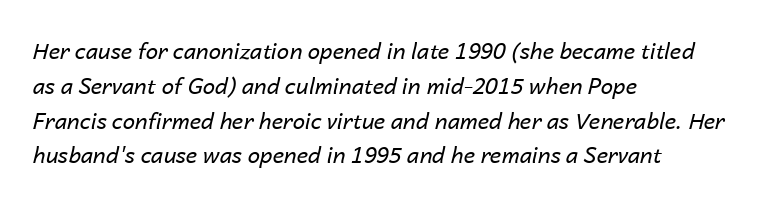
The image shows 22 px text type, italic (leaning right); set left-aligned, normal line spacing (1.58x), normal letter spacing, not underlined.
